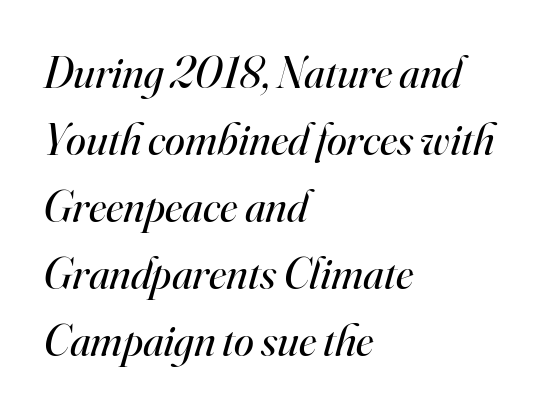
A typesetter would call this leading conventional body-copy spacing. Letters have the restrained weight of plain body copy at most. Does the lettering tilt? It does — this is italic. Words appear dense and cohesive because spacing is normal. Casual observation: everything's shoved over to the left.
